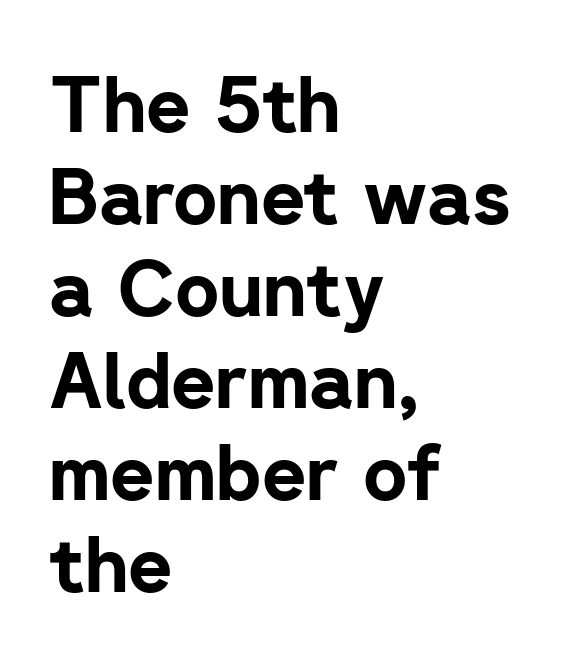
Q: Is the text bold? A: Yes.
Q: Is the text italic (slanted)? A: No, it is upright.
Q: Is the typeface a serif or a sans-serif typeface? A: Sans-serif.
Q: Is the text underlined? A: No.
Q: How is the paragraph aligned? A: Left-aligned.
Q: Is the spacing between letters normal or unusually wide? A: Normal.
Q: Width (condensed, normal, or wide)? A: Normal.
Q: Stroke contrast? A: Low.
Q: x-height? A: Medium.
Q: Monospaced? A: No.
